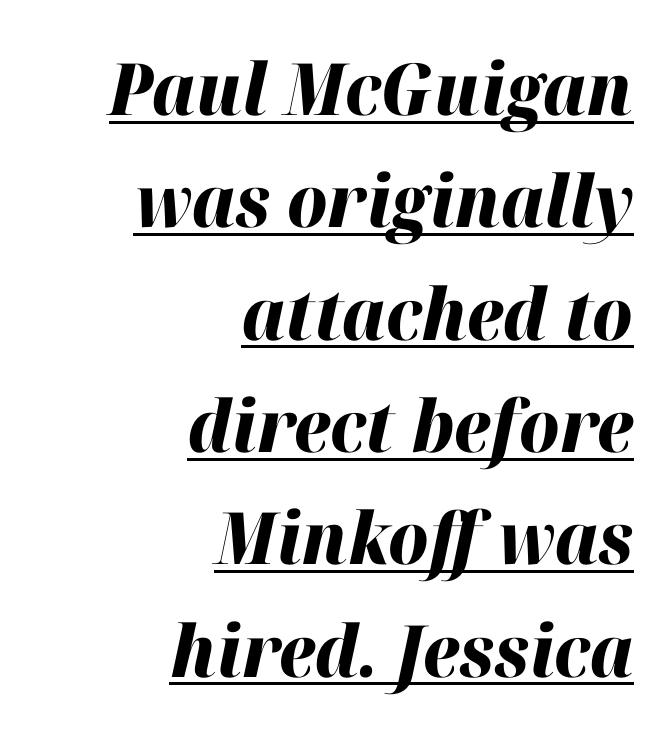
Q: Is the text bold? A: Yes.
Q: Is the text italic (slanted)? A: Yes, it leans right by about 12 degrees.
Q: Is the text underlined? A: Yes.
Q: How is the paragraph aligned? A: Right-aligned.
Q: Is the spacing between letters normal or unusually wide? A: Normal.
Q: Is the spacing between lines tight, normal or loose? A: Normal.
Q: Width (condensed, normal, or wide)? A: Normal.
Q: Stroke contrast? A: High.
Q: x-height? A: Medium.
Q: Monospaced? A: No.
